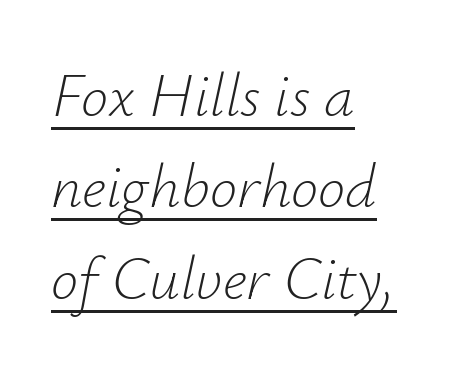
{"italic": "yes", "lean": "right", "slant_degrees": 12, "bold": "no", "weight": "light", "width": "normal", "stroke_contrast": "low", "x_height": "small", "monospaced": "no", "underline": "yes", "align": "left", "line_spacing": "normal", "line_spacing_ratio": 1.5, "letter_spacing": "normal", "letter_spacing_em": 0.0, "glyph_px": 61}
